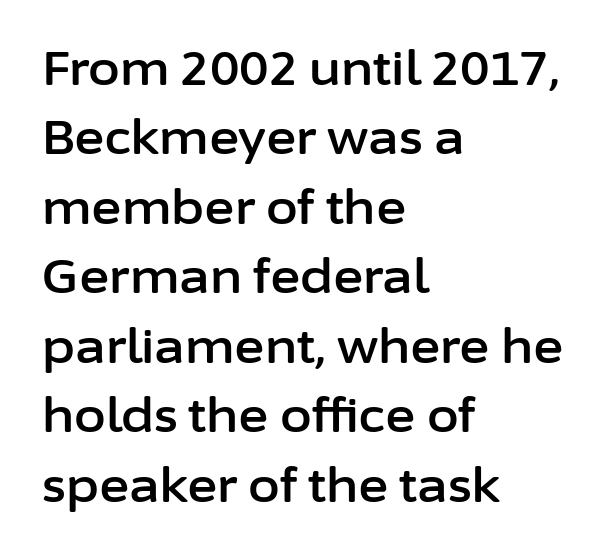
{"serif": "no", "italic": "no", "width": "normal", "stroke_contrast": "low", "x_height": "medium", "monospaced": "no", "underline": "no", "align": "left", "line_spacing": "normal", "line_spacing_ratio": 1.51, "letter_spacing": "normal", "letter_spacing_em": 0.0, "glyph_px": 46}
